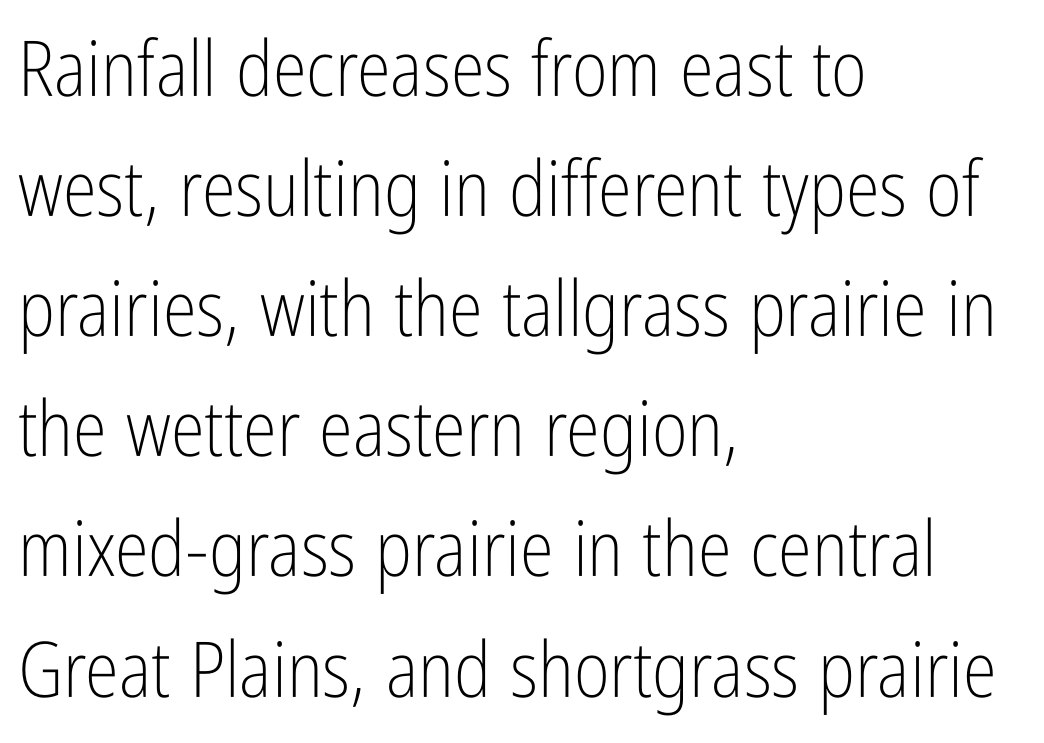
Q: Is the text bold? A: No.
Q: Is the text italic (slanted)? A: No, it is upright.
Q: Is the typeface a serif or a sans-serif typeface? A: Sans-serif.
Q: Is the text underlined? A: No.
Q: How is the paragraph aligned? A: Left-aligned.
Q: Is the spacing between letters normal or unusually wide? A: Normal.
Q: Is the spacing between lines tight, normal or loose? A: Normal.
Q: Width (condensed, normal, or wide)? A: Condensed.
Q: Stroke contrast? A: Low.
Q: x-height? A: Medium.
Q: Monospaced? A: No.
